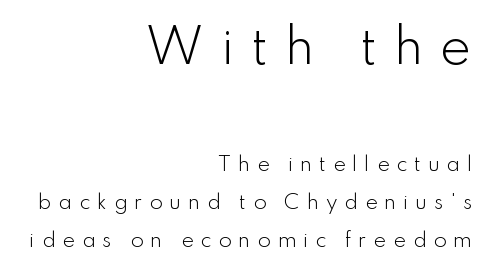
Rule under the text: the space is simply empty. Typographically, this falls in the sans-serif category. Stems here are at most as thick as an everyday book face. You could only call the tracking loose — the letters float apart.
